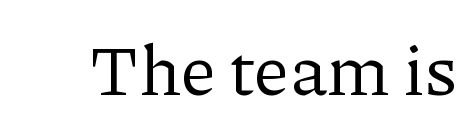
The image shows 71 px regular-weight serif type, upright; set normal letter spacing, not underlined; low stroke contrast and a medium x-height.
